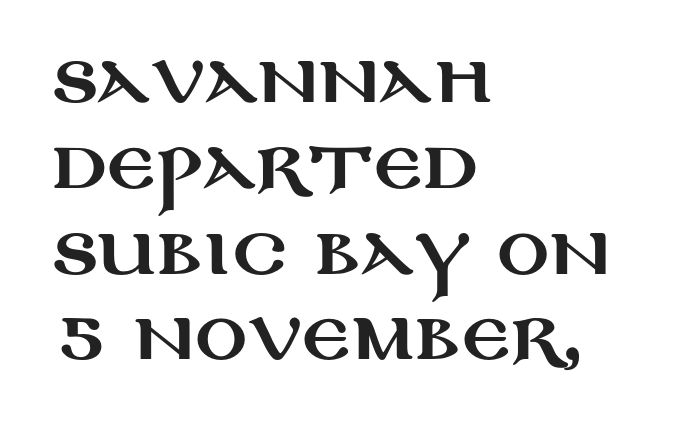
Q: Is the text italic (slanted)? A: No, it is upright.
Q: Is the typeface a serif or a sans-serif typeface? A: Sans-serif.
Q: Is the text underlined? A: No.
Q: How is the paragraph aligned? A: Left-aligned.
Q: Is the spacing between letters normal or unusually wide? A: Normal.
Q: Is the spacing between lines tight, normal or loose? A: Normal.
Q: Width (condensed, normal, or wide)? A: Wide.
Q: Stroke contrast? A: Medium.
Q: x-height? A: Large.
Q: Monospaced? A: No.
